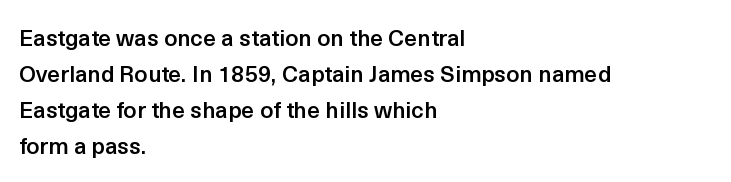
Q: Is the text bold? A: Semi-bold.
Q: Is the text italic (slanted)? A: No, it is upright.
Q: Is the text underlined? A: No.
Q: How is the paragraph aligned? A: Left-aligned.
Q: Is the spacing between letters normal or unusually wide? A: Normal.
Q: Is the spacing between lines tight, normal or loose? A: Normal.
